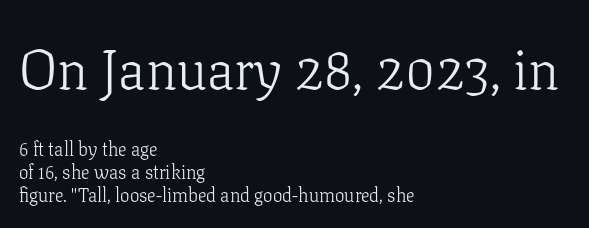
{"serif": "yes", "italic": "no", "bold": "no", "weight": "light", "width": "normal", "stroke_contrast": "low", "x_height": "medium", "monospaced": "no", "underline": "no", "align": "left", "line_spacing_ratio": 1.22, "letter_spacing": "normal", "letter_spacing_em": 0.0, "larger_block": "first", "size_ratio": 2.95, "glyph_px": 56}
